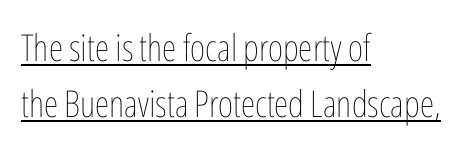
{"italic": "no", "bold": "no", "weight": "thin", "width": "condensed", "stroke_contrast": "low", "x_height": "medium", "monospaced": "no", "underline": "yes", "align": "left", "line_spacing": "normal", "line_spacing_ratio": 1.51, "letter_spacing": "normal", "letter_spacing_em": 0.0, "glyph_px": 37}
